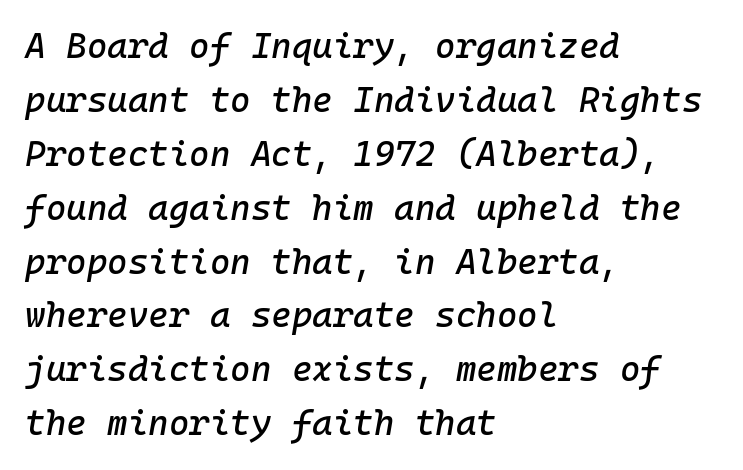
The image shows 35 px text type, italic (leaning right), monospaced; set left-aligned, normal line spacing (1.54x), normal letter spacing, not underlined; low stroke contrast and a medium x-height.
